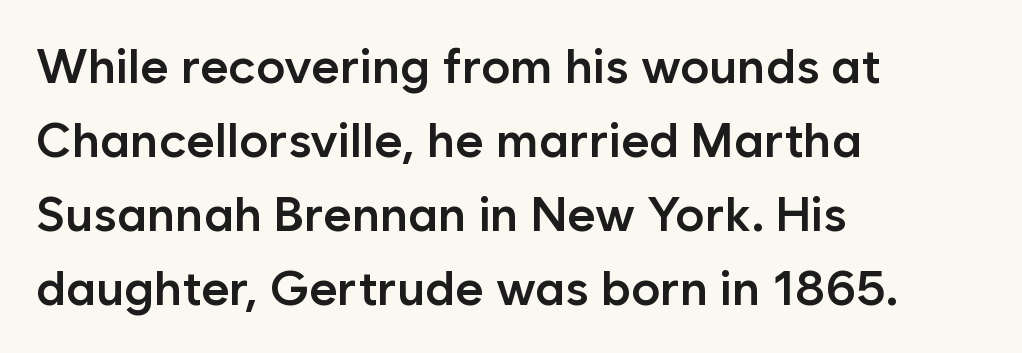
The image shows 49 px semibold sans-serif type, upright; set left-aligned, normal line spacing (1.51x), normal letter spacing, not underlined; low stroke contrast and a medium x-height.
